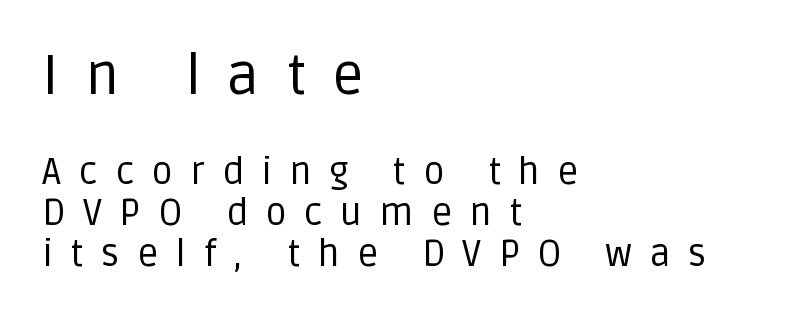
This rendering widens character spacing well past its baseline value. Check the space under the baseline: it is left empty. Italic: no, the glyphs are upright roman. Look at the glyph heights: the upper group is clearly the bigger setting. The rendering anchors every line to the left-hand side. These lines are rendered in a variable-pitch font.
